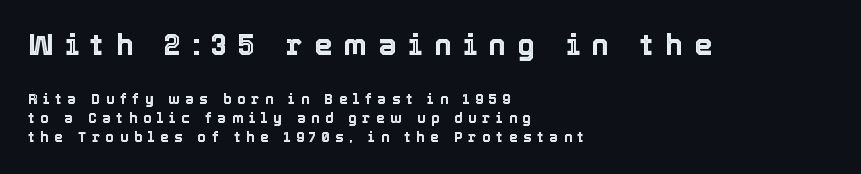
The image shows 29 px text type, upright; set left-aligned, normal line spacing (1.37x), unusually wide letter spacing (+0.4 em), not underlined; the first (top) block is 2.07x larger; a medium x-height.
